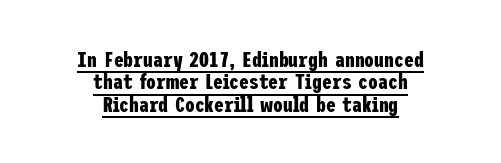
Compared with an ordinary text face, these strokes are far heavier — a full bold. This rendering features underlined lettering. A typesetter would mark this as roman, not italic. Both edges are ragged and mirror each other, which tells us the setting is centered.
